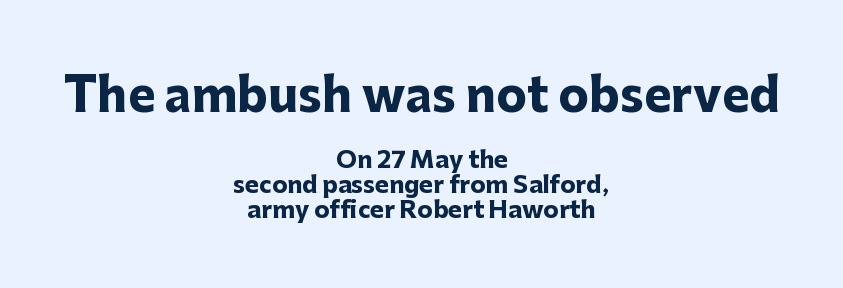
{"serif": "no", "italic": "no", "bold": "yes", "weight": "heavy", "width": "normal", "stroke_contrast": "low", "x_height": "medium", "monospaced": "no", "underline": "no", "align": "center", "line_spacing": "tight", "line_spacing_ratio": 1.08, "letter_spacing": "normal", "letter_spacing_em": 0.0, "larger_block": "first", "size_ratio": 2.0, "glyph_px": 46}
